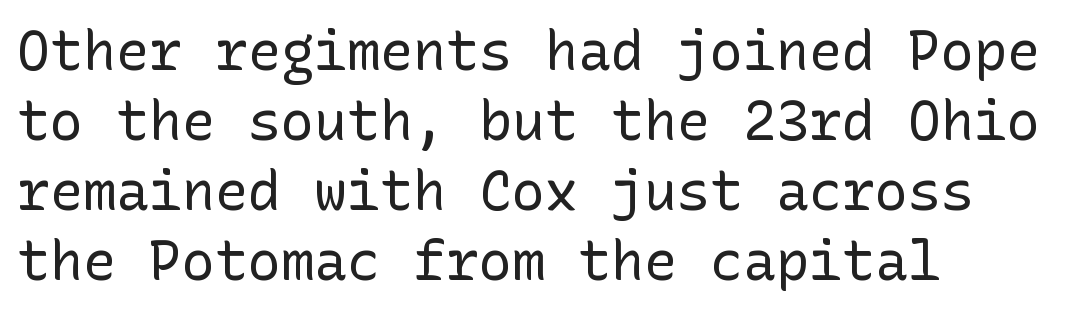
Q: Is the text bold? A: No.
Q: Is the text italic (slanted)? A: No, it is upright.
Q: Is the typeface a serif or a sans-serif typeface? A: Sans-serif.
Q: Is the text underlined? A: No.
Q: How is the paragraph aligned? A: Left-aligned.
Q: Is the spacing between letters normal or unusually wide? A: Normal.
Q: Is the spacing between lines tight, normal or loose? A: Normal.
Q: Width (condensed, normal, or wide)? A: Normal.
Q: Stroke contrast? A: Low.
Q: x-height? A: Medium.
